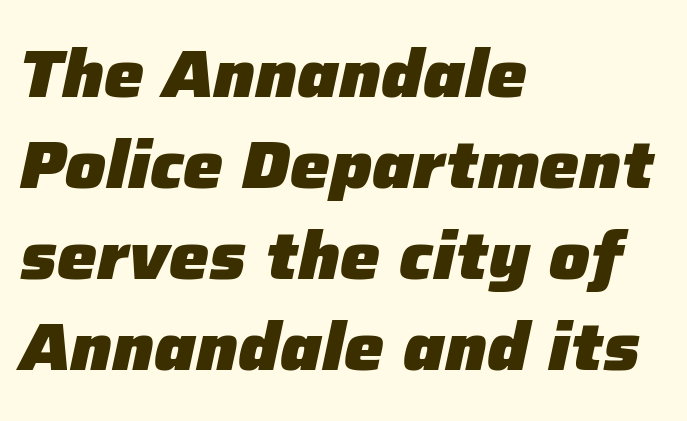
Q: Is the text bold? A: Yes.
Q: Is the text italic (slanted)? A: Yes, it leans right by about 12 degrees.
Q: Is the text underlined? A: No.
Q: How is the paragraph aligned? A: Left-aligned.
Q: Is the spacing between letters normal or unusually wide? A: Normal.
Q: Is the spacing between lines tight, normal or loose? A: Normal.
Q: Width (condensed, normal, or wide)? A: Normal.
Q: Stroke contrast? A: Low.
Q: x-height? A: Medium.
Q: Monospaced? A: No.
